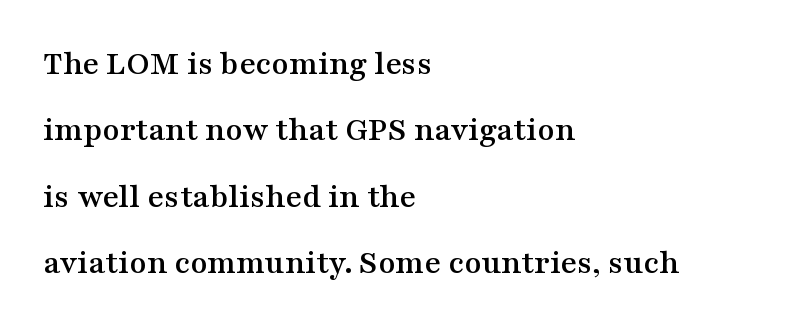
Q: Is the text italic (slanted)? A: No, it is upright.
Q: Is the typeface a serif or a sans-serif typeface? A: Serif.
Q: Is the text underlined? A: No.
Q: How is the paragraph aligned? A: Left-aligned.
Q: Is the spacing between letters normal or unusually wide? A: Normal.
Q: Is the spacing between lines tight, normal or loose? A: Loose.
Q: Width (condensed, normal, or wide)? A: Wide.
Q: Stroke contrast? A: Medium.
Q: x-height? A: Medium.
Q: Monospaced? A: No.
